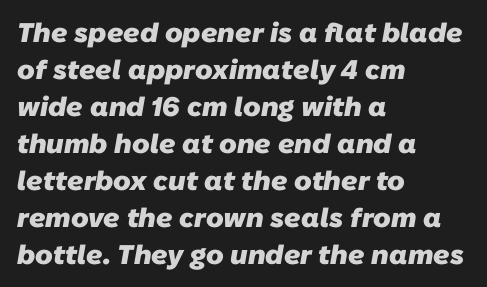
Q: Is the text bold? A: Yes.
Q: Is the text underlined? A: No.
Q: How is the paragraph aligned? A: Left-aligned.
Q: Is the spacing between letters normal or unusually wide? A: Normal.
Q: Is the spacing between lines tight, normal or loose? A: Normal.
